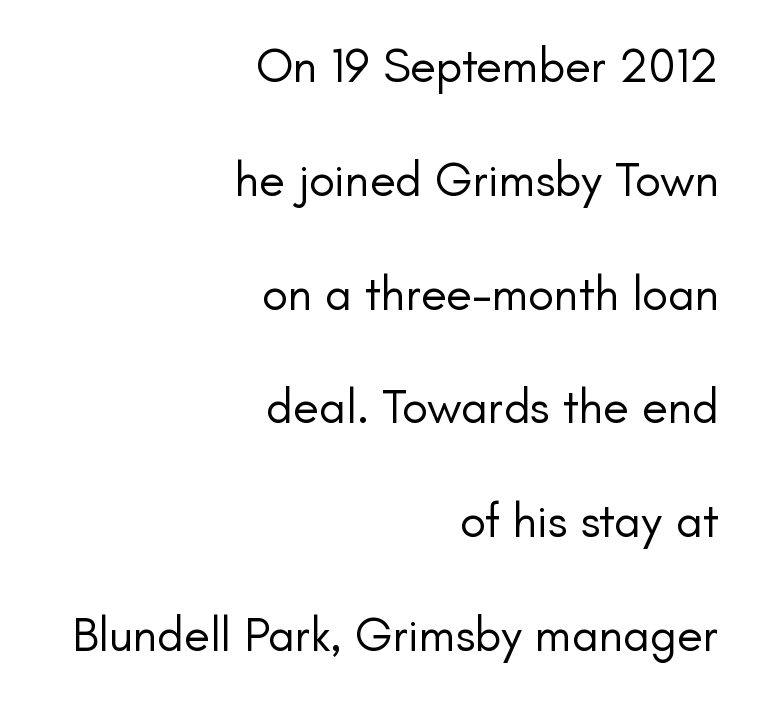
{"serif": "no", "italic": "no", "bold": "no", "weight": "regular", "width": "normal", "stroke_contrast": "low", "x_height": "small", "monospaced": "no", "underline": "no", "align": "right", "line_spacing": "loose", "line_spacing_ratio": 2.37, "letter_spacing": "normal", "letter_spacing_em": 0.0, "glyph_px": 48}
